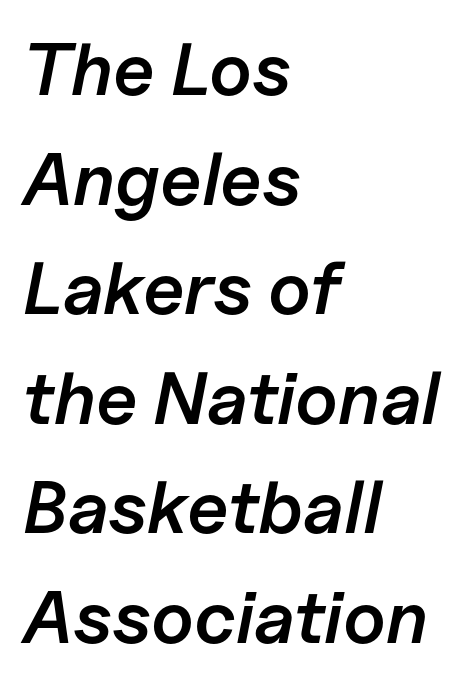
The image shows 74 px semibold type, italic (leaning right); set left-aligned, normal line spacing (1.48x), normal letter spacing, not underlined; low stroke contrast and a medium x-height.
